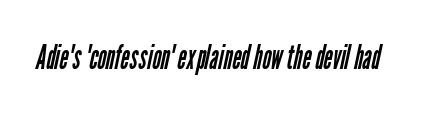
Q: Is the text bold? A: No.
Q: Is the typeface a serif or a sans-serif typeface? A: Sans-serif.
Q: Is the text underlined? A: No.
Q: Is the spacing between letters normal or unusually wide? A: Normal.
Q: Width (condensed, normal, or wide)? A: Condensed.
Q: Stroke contrast? A: Low.
Q: x-height? A: Medium.
Q: Monospaced? A: No.
